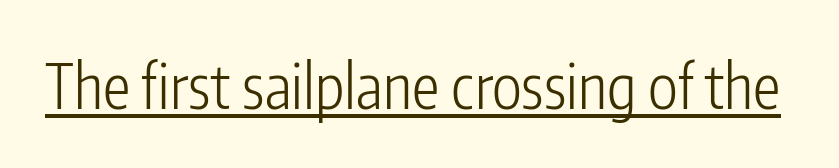
Q: Is the text bold? A: No.
Q: Is the text italic (slanted)? A: No, it is upright.
Q: Is the typeface a serif or a sans-serif typeface? A: Sans-serif.
Q: Is the text underlined? A: Yes.
Q: Is the spacing between letters normal or unusually wide? A: Normal.
Q: Width (condensed, normal, or wide)? A: Condensed.
Q: Stroke contrast? A: Low.
Q: x-height? A: Medium.
Q: Monospaced? A: No.
